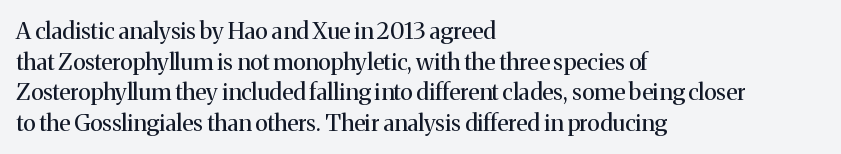
The image shows 23 px text type, upright; set left-aligned, normal line spacing (1.33x), normal letter spacing, not underlined.
